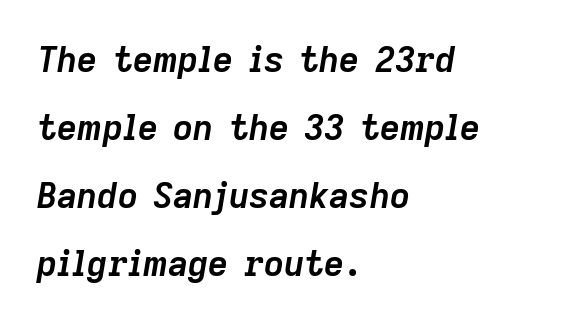
The image shows 35 px semibold type, italic (leaning right); set left-aligned, loose line spacing (1.94x), normal letter spacing, not underlined; low stroke contrast and a medium x-height.
